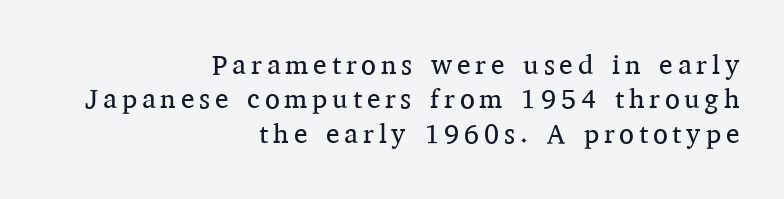
If you drew a line through each stem, it would be perfectly vertical. These lines stack with their right ends in a neat column. Heft: none added — not bold. Descenders are the only things crossing below the line. What's the leading like? Ordinary, nothing unusual.
